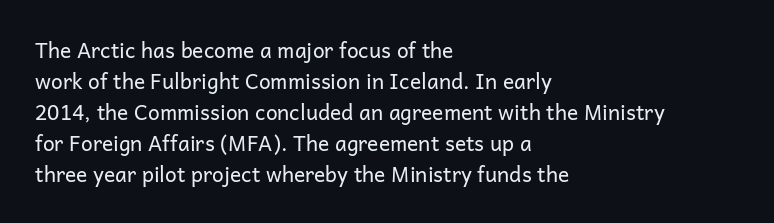
No chunkiness to these letters — they're not bold. The area under the type is left untouched. This rendering uses left alignment, leaving the right contour irregular. The font's upright variant was chosen for this text. Compared with typical body copy, the letter spacing here is the same.
